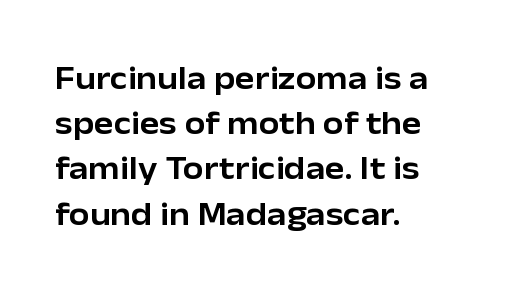
The image shows 33 px sans-serif type, upright; set left-aligned, normal line spacing (1.37x), normal letter spacing, not underlined; low stroke contrast and a medium x-height.
